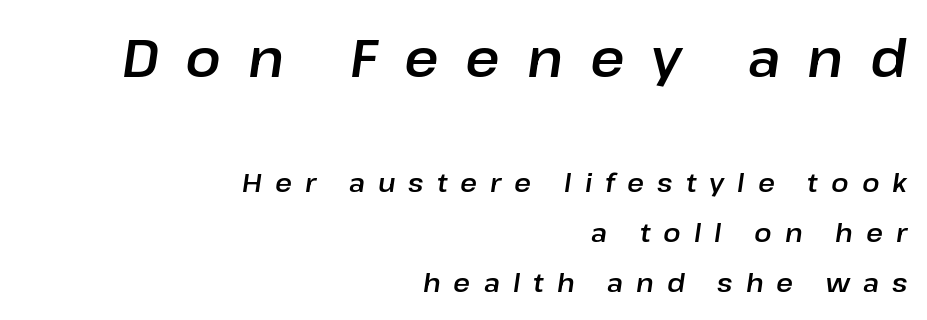
The first block has been scaled up relative to the second. This sample has the flowing, uneven cadence of proportional lettering. Slant detected: the letters are inclined. The area under the type is left untouched. Leading is clearly above the norm, producing a sparse column.
